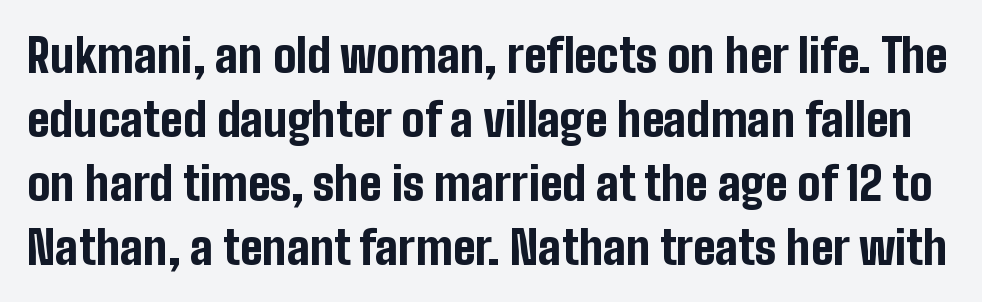
Check under the words: just untouched page. The axis of the letterforms is exactly vertical. Strong, thick strokes mark this as bold type. These lines keep a tight, regular rhythm from letter to letter. Is this a fixed-width face? No — the glyphs have proportional, varying widths.
